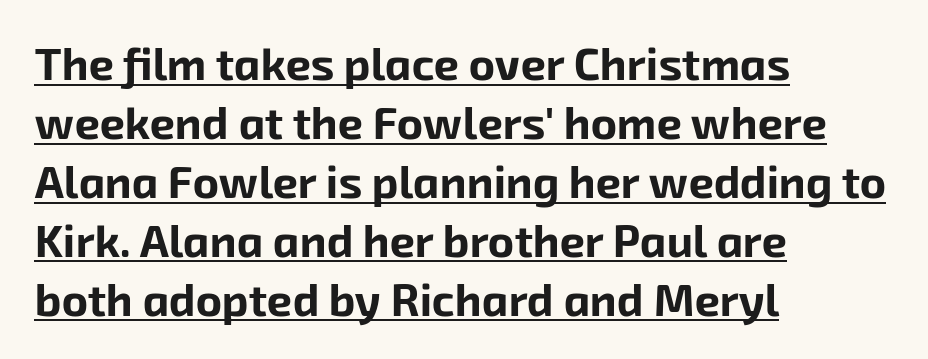
Whoever set this chose a conventional vertical rhythm. These lines stack with their left ends in a neat column. A full-strength bold gives these letters their thick strokes. Note: no serifs on the glyphs.
